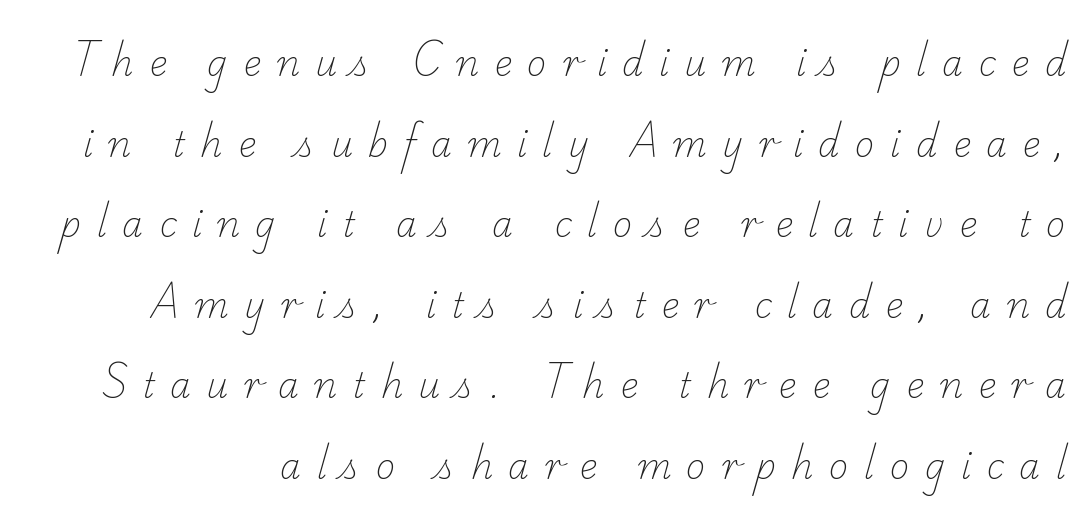
Q: Is the text bold? A: No.
Q: Is the typeface a serif or a sans-serif typeface? A: Serif.
Q: Is the text underlined? A: No.
Q: Is the spacing between letters normal or unusually wide? A: Unusually wide.
Q: Is the spacing between lines tight, normal or loose? A: Loose.
Q: Width (condensed, normal, or wide)? A: Normal.
Q: Stroke contrast? A: Low.
Q: x-height? A: Small.
Q: Monospaced? A: No.
